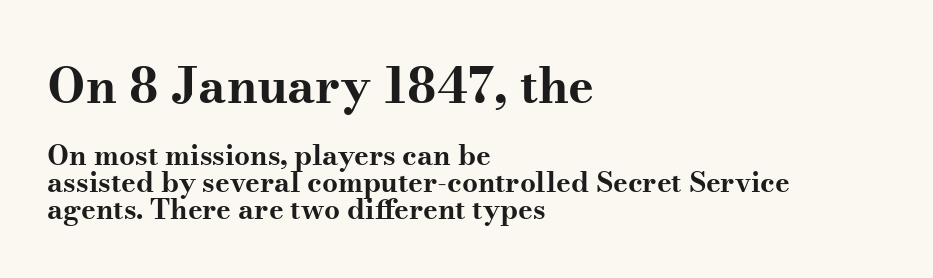
Q: Is the text bold? A: Yes.
Q: Is the text italic (slanted)? A: No, it is upright.
Q: Is the typeface a serif or a sans-serif typeface? A: Serif.
Q: Is the text underlined? A: No.
Q: How is the paragraph aligned? A: Left-aligned.
Q: Is the spacing between letters normal or unusually wide? A: Normal.
Q: Is the spacing between lines tight, normal or loose? A: Tight.
Q: Which block of text is set in a larger size, the first (top) or the second (bottom)? A: The first (top) one.
Q: Width (condensed, normal, or wide)? A: Wide.
Q: Stroke contrast? A: Medium.
Q: x-height? A: Small.
Q: Monospaced? A: No.
